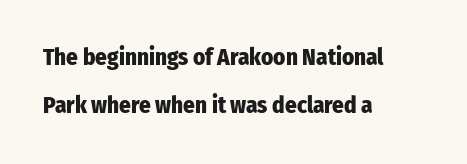
The image shows 23 px bold type, upright; set left-aligned, loose line spacing (2.09x), normal letter spacing, not underlined.
